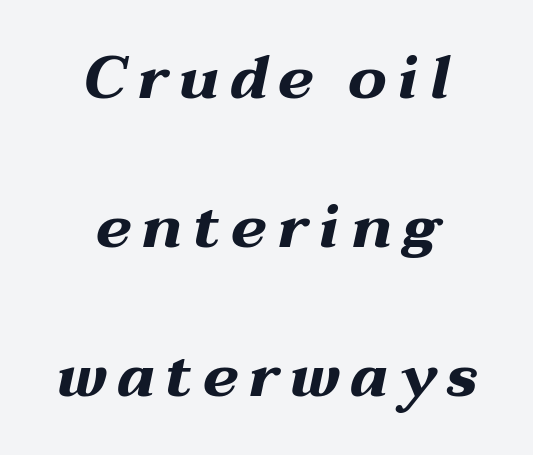
Q: Is the text bold? A: Yes.
Q: Is the text italic (slanted)? A: Yes, it leans right by about 12 degrees.
Q: Is the text underlined? A: No.
Q: How is the paragraph aligned? A: Centered.
Q: Is the spacing between lines tight, normal or loose? A: Loose.
Q: Width (condensed, normal, or wide)? A: Wide.
Q: Stroke contrast? A: Medium.
Q: x-height? A: Medium.
Q: Monospaced? A: No.
